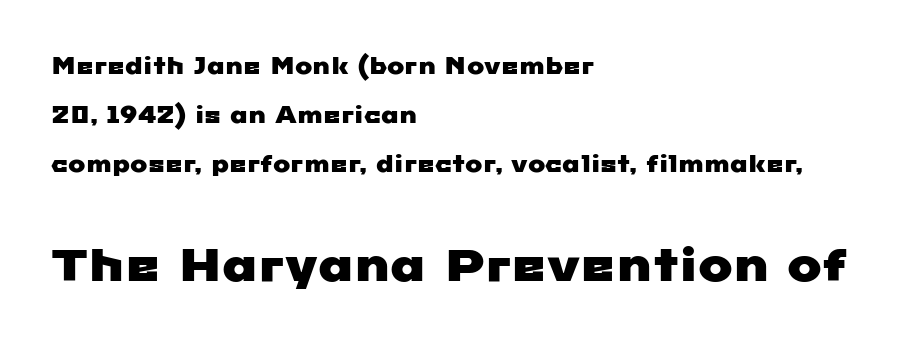
Is the lower block the larger one? Yes — the lower block carries the bigger type. Line starts are locked; line ends wander. These lines are rendered in a variable-pitch font. Widely set lines give the paragraph a tall, airy silhouette. The space directly below the letters is spotless.
